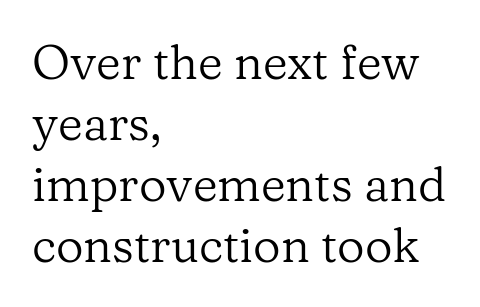
The passage shown is not underscored anywhere. Nothing unusual about the tracking: characters are spaced as the font intends. Character widths vary here, with narrow letters taking less room than wide ones. Reading down the column, the eye jumps a familiar distance to each next line. These lines are set flush left with a ragged right edge.
